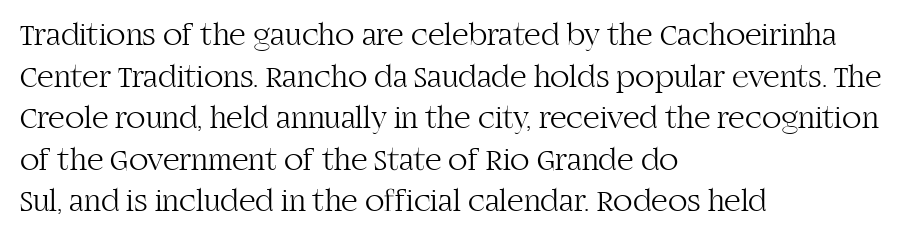
{"serif": "yes", "italic": "no", "bold": "no", "weight": "light", "width": "normal", "stroke_contrast": "high", "x_height": "large", "monospaced": "no", "underline": "no", "align": "left", "line_spacing": "normal", "line_spacing_ratio": 1.3, "letter_spacing": "normal", "letter_spacing_em": 0.0, "glyph_px": 32}
